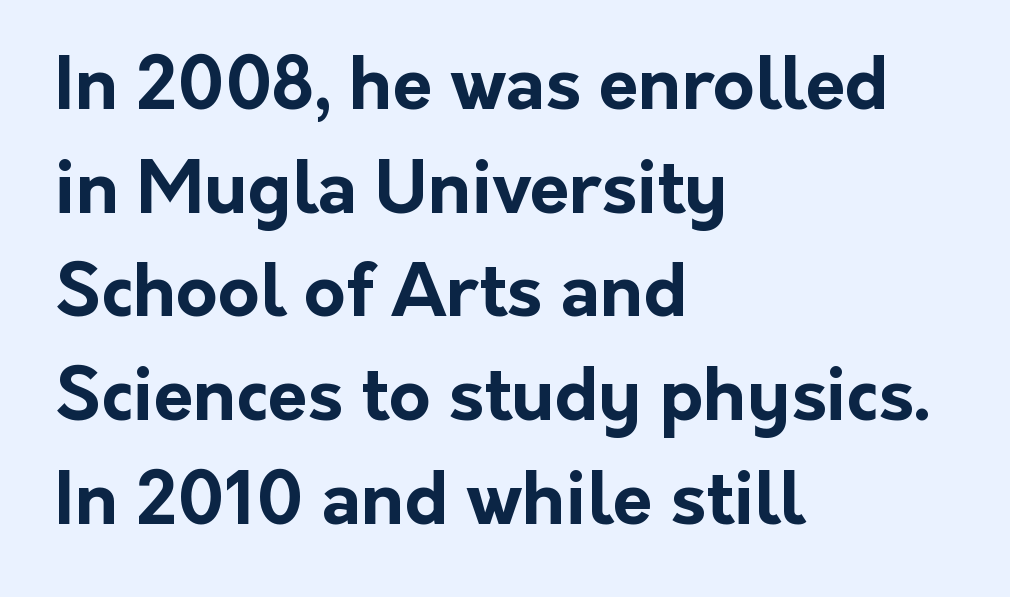
{"serif": "no", "italic": "no", "bold": "yes", "weight": "bold", "width": "normal", "stroke_contrast": "low", "x_height": "medium", "monospaced": "no", "underline": "no", "align": "left", "line_spacing": "normal", "line_spacing_ratio": 1.44, "letter_spacing": "normal", "letter_spacing_em": 0.0, "glyph_px": 72}
